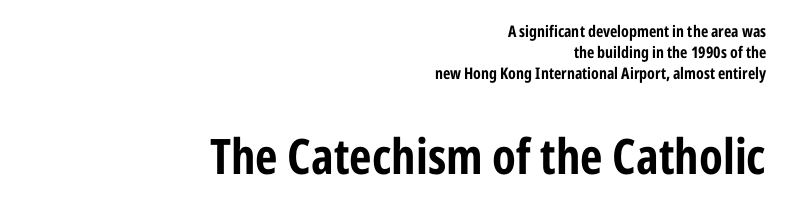
The type family on display is of the sans-serif kind. In terms of leading, this rendering sits right in the middle. Here the second block reads like a headline and the first like body copy. When letters stand straight like this, we call the style roman or upright.
